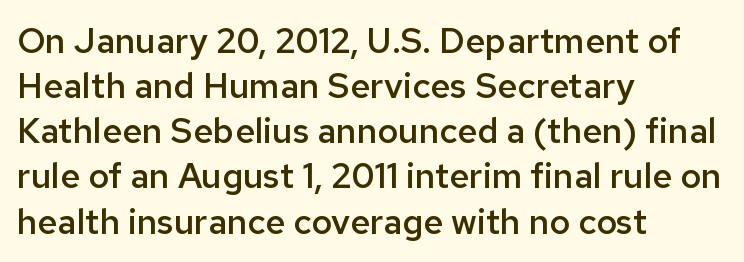
The image shows 35 px semibold sans-serif type, upright; set left-aligned, normal line spacing (1.29x), normal letter spacing, not underlined; low stroke contrast and a medium x-height.
